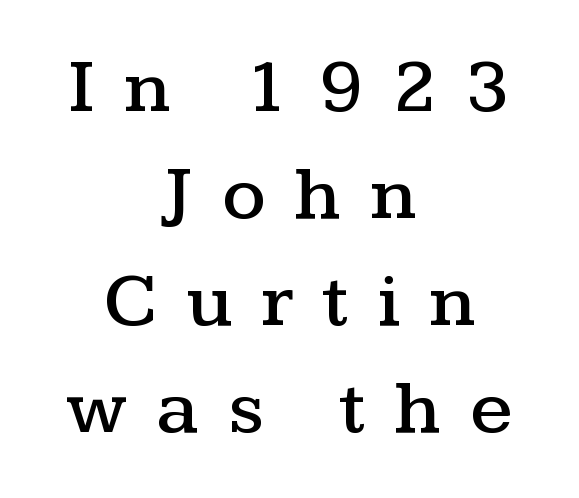
Font category for this specimen: serif. When letters stand straight like this, we call the style roman or upright. The glyphs are unaccompanied by any horizontal stroke below them. Interline gaps are of average width in this sample.
